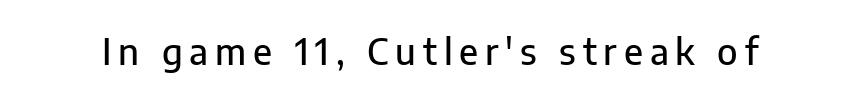
The image shows 36 px sans-serif type, upright; set not underlined; low stroke contrast and a medium x-height.
